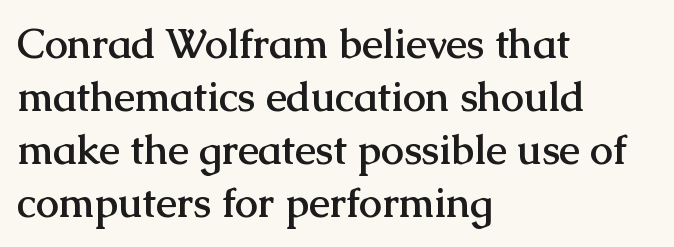
The image shows 41 px semibold serif type, upright; set left-aligned, normal line spacing (1.29x), normal letter spacing, not underlined; medium stroke contrast and a medium x-height.
